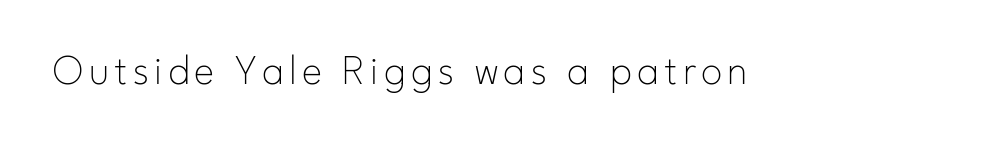
Q: Is the text bold? A: No.
Q: Is the text italic (slanted)? A: No, it is upright.
Q: Is the typeface a serif or a sans-serif typeface? A: Sans-serif.
Q: Is the text underlined? A: No.
Q: Width (condensed, normal, or wide)? A: Normal.
Q: Stroke contrast? A: Low.
Q: x-height? A: Small.
Q: Monospaced? A: No.
